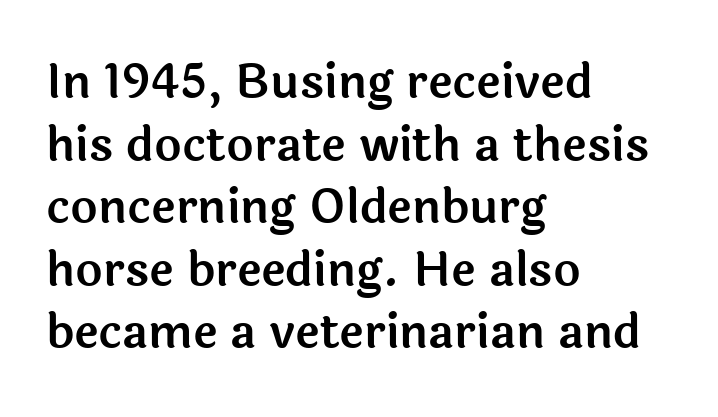
Q: Is the text italic (slanted)? A: No, it is upright.
Q: Is the typeface a serif or a sans-serif typeface? A: Sans-serif.
Q: Is the text underlined? A: No.
Q: How is the paragraph aligned? A: Left-aligned.
Q: Is the spacing between letters normal or unusually wide? A: Normal.
Q: Is the spacing between lines tight, normal or loose? A: Normal.
Q: Width (condensed, normal, or wide)? A: Normal.
Q: x-height? A: Medium.
Q: Monospaced? A: No.
